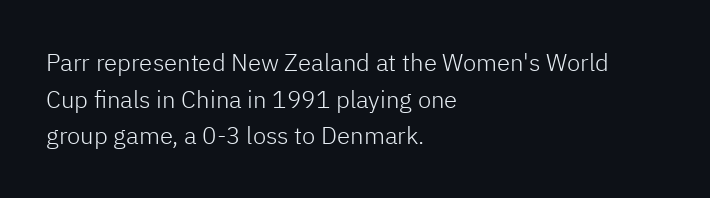
Standard letterfit; no display-style spreading of the glyphs. No chunkiness to these letters — they're not bold. This is roman type, the default non-slanted kind. Does the copy run flush right? No — it runs flush left.
